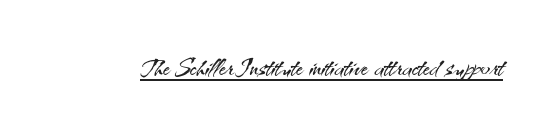
{"serif": "no", "bold": "no", "weight": "light", "width": "normal", "stroke_contrast": "medium", "x_height": "small", "monospaced": "no", "underline": "yes", "letter_spacing": "normal", "letter_spacing_em": 0.0, "glyph_px": 36}
